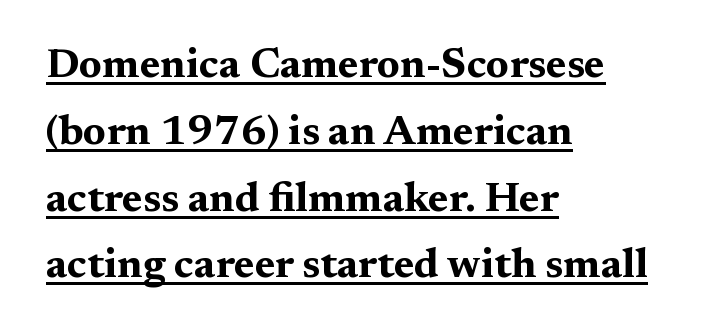
The image shows 42 px bold, wide serif type, upright; set left-aligned, normal line spacing (1.59x), normal letter spacing, underlined; medium stroke contrast and a medium x-height.
